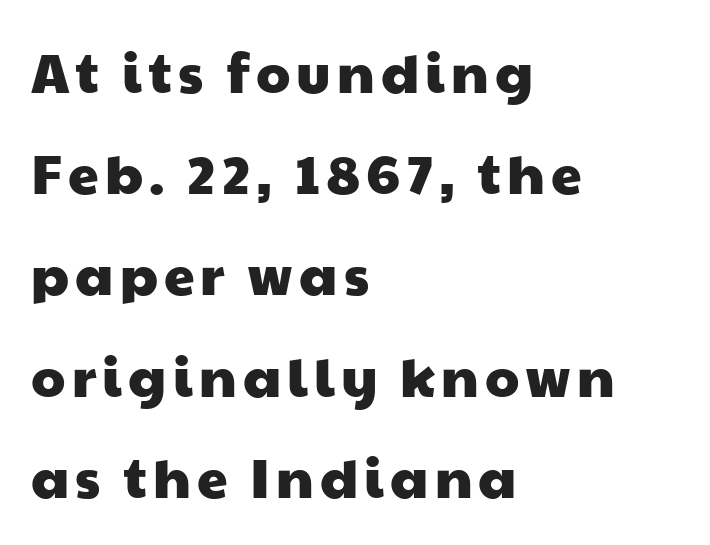
The rendering anchors every line to the left-hand side. The gap between lines stays unmarked. Think of a printed novel: that variable character pitch is what you see here. To sum up the face: it is a sans, with no serifs.
